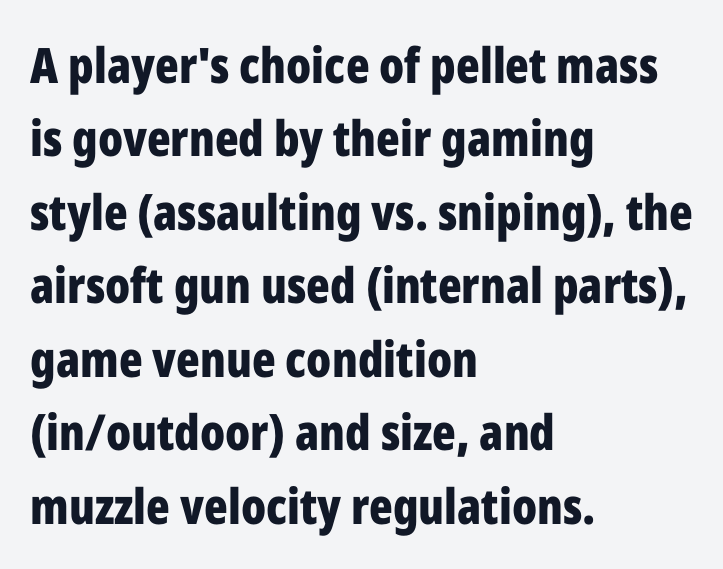
{"serif": "no", "italic": "no", "bold": "yes", "weight": "bold", "width": "condensed", "stroke_contrast": "low", "x_height": "medium", "monospaced": "no", "underline": "no", "align": "left", "line_spacing": "normal", "line_spacing_ratio": 1.5, "letter_spacing": "normal", "letter_spacing_em": 0.0, "glyph_px": 49}
